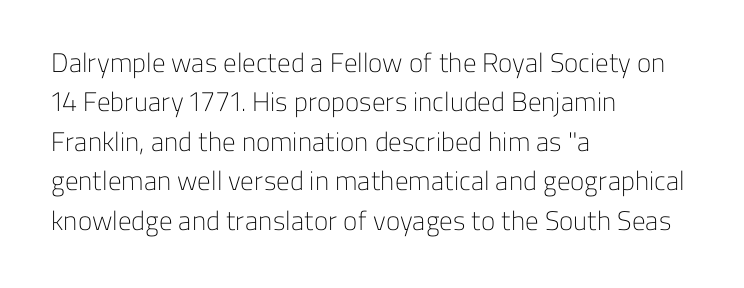
{"italic": "no", "bold": "no", "underline": "no", "align": "left", "line_spacing": "normal", "line_spacing_ratio": 1.46, "letter_spacing": "normal", "letter_spacing_em": 0.0, "glyph_px": 27}
